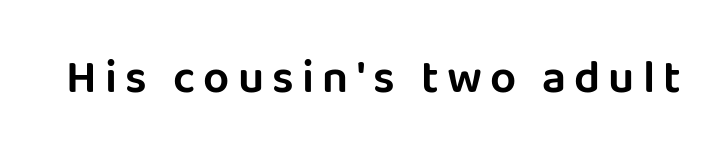
Q: Is the text italic (slanted)? A: No, it is upright.
Q: Is the typeface a serif or a sans-serif typeface? A: Sans-serif.
Q: Is the text underlined? A: No.
Q: Width (condensed, normal, or wide)? A: Normal.
Q: Stroke contrast? A: Low.
Q: x-height? A: Large.
Q: Monospaced? A: No.
